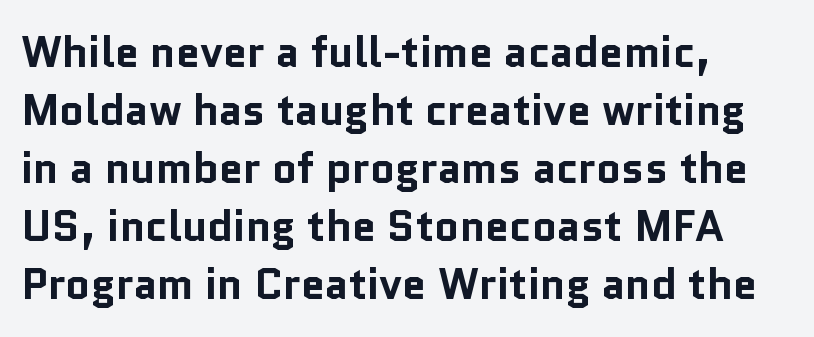
The image shows 43 px bold sans-serif type, upright; set left-aligned, normal line spacing (1.35x), normal letter spacing, not underlined; low stroke contrast and a medium x-height.
